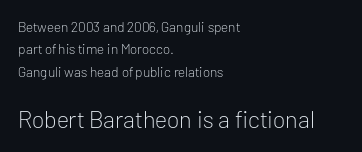
Q: Is the text bold? A: No.
Q: Is the text italic (slanted)? A: No, it is upright.
Q: Is the text underlined? A: No.
Q: How is the paragraph aligned? A: Left-aligned.
Q: Is the spacing between letters normal or unusually wide? A: Normal.
Q: Is the spacing between lines tight, normal or loose? A: Normal.
Q: Which block of text is set in a larger size, the first (top) or the second (bottom)? A: The second (bottom) one.
